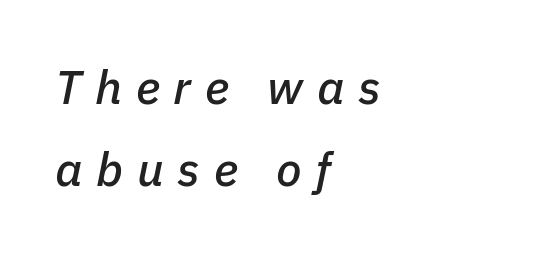
Tracking here is generous; glyphs stand well apart from one another. These lines are set flush left with a ragged right edge. Quick note: italic. Plain, unruled lines of type. A typesetter would call this proportional, since set widths differ per character.
